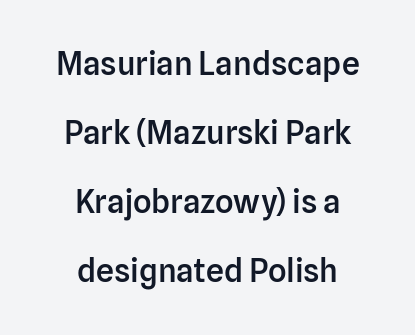
The image shows 32 px semibold sans-serif type, upright; set centered, loose line spacing (2.16x), normal letter spacing, not underlined; low stroke contrast and a medium x-height.
